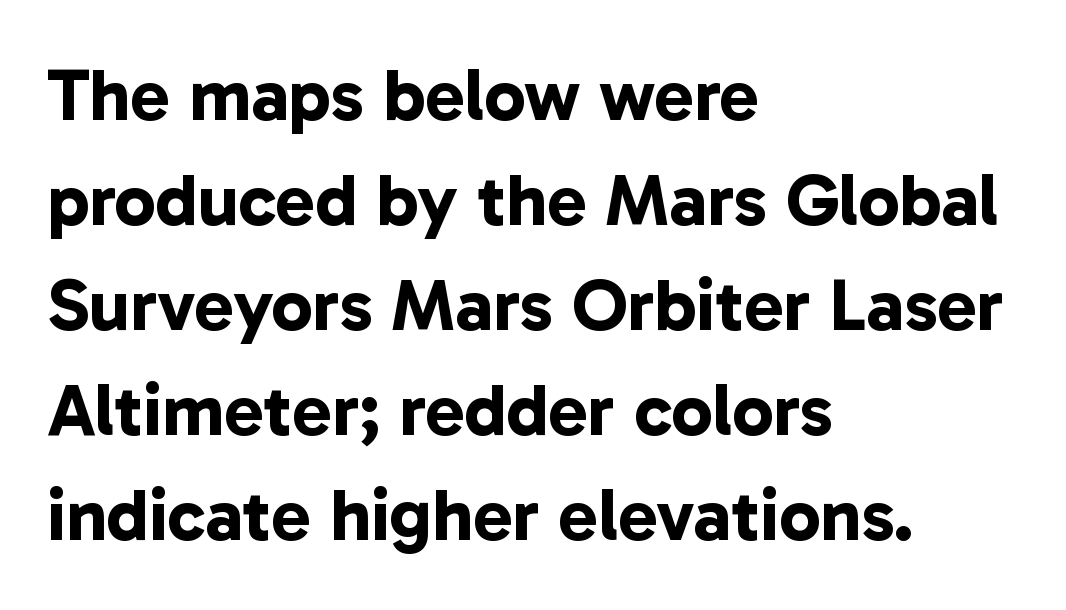
Q: Is the text bold? A: Yes.
Q: Is the typeface a serif or a sans-serif typeface? A: Sans-serif.
Q: Is the text underlined? A: No.
Q: How is the paragraph aligned? A: Left-aligned.
Q: Is the spacing between letters normal or unusually wide? A: Normal.
Q: Is the spacing between lines tight, normal or loose? A: Normal.
Q: Width (condensed, normal, or wide)? A: Normal.
Q: Stroke contrast? A: Low.
Q: x-height? A: Medium.
Q: Monospaced? A: No.
